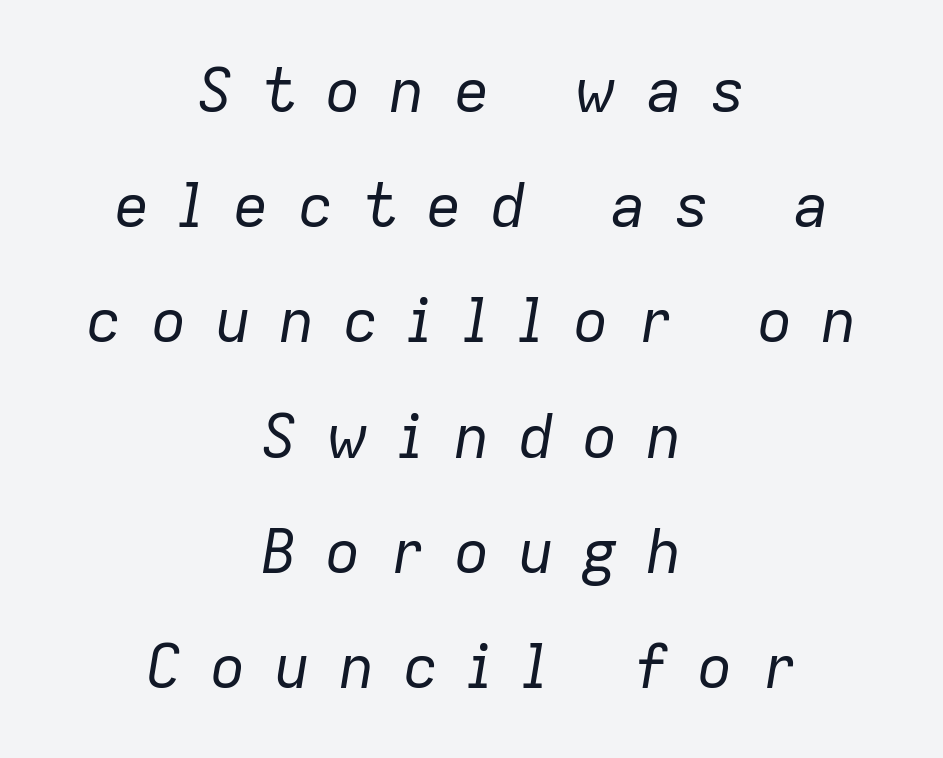
Caption: multi-line text, centered on the measure. Decoration check: the copy has no underline. Each new line begins a long way beneath the previous one. If you drew a line through each stem, it would be angled. These lines are rendered in a variable-pitch font. Nothing heavy about these letters — not bold at all.
